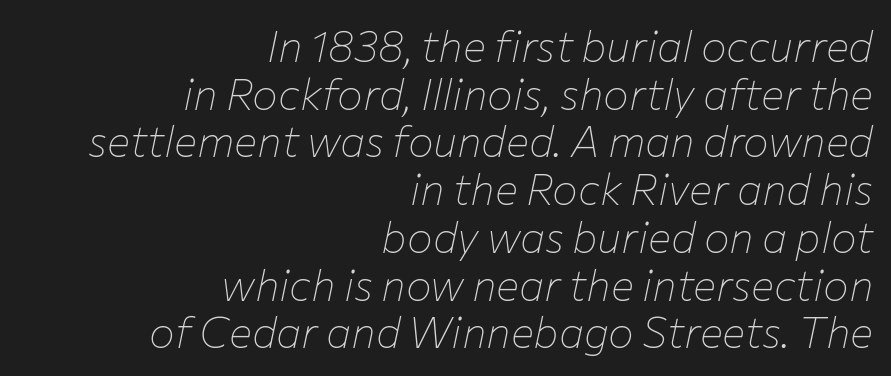
The image shows 43 px thin type, italic (leaning right); set right-aligned, tight line spacing (1.11x), normal letter spacing, not underlined; low stroke contrast and a medium x-height.
